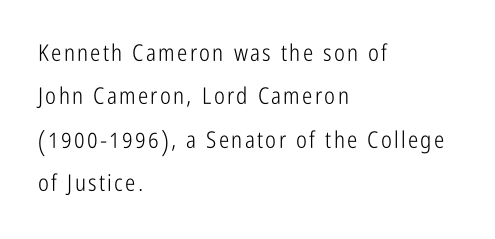
A classic flush-left, rag-right setting is used for this passage. Descenders are the only things crossing below the line. Characters remain perfectly vertical along every line. Bold? No — there's no thickening of the strokes.
